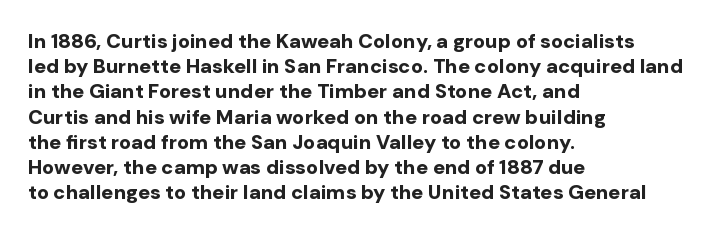
The space directly below the letters is spotless. This rendering uses left alignment, leaving the right contour irregular. The typography opts for an upright posture over an oblique one. Each word holds together tightly as a unit, with standard inter-letter gaps. Pretty heavy lettering here — definitely bold.
